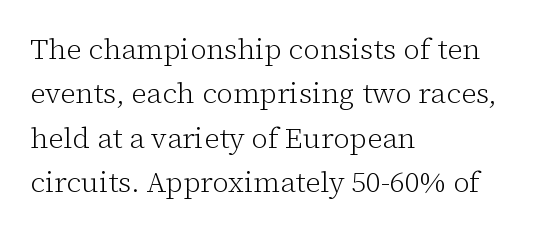
The axis of the letterforms is exactly vertical. This is not heavy type; no bold has been used. The passage shown is typed in a proportional face where columns would drift. Look at the tracking — it's just the regular setting, nothing added.
